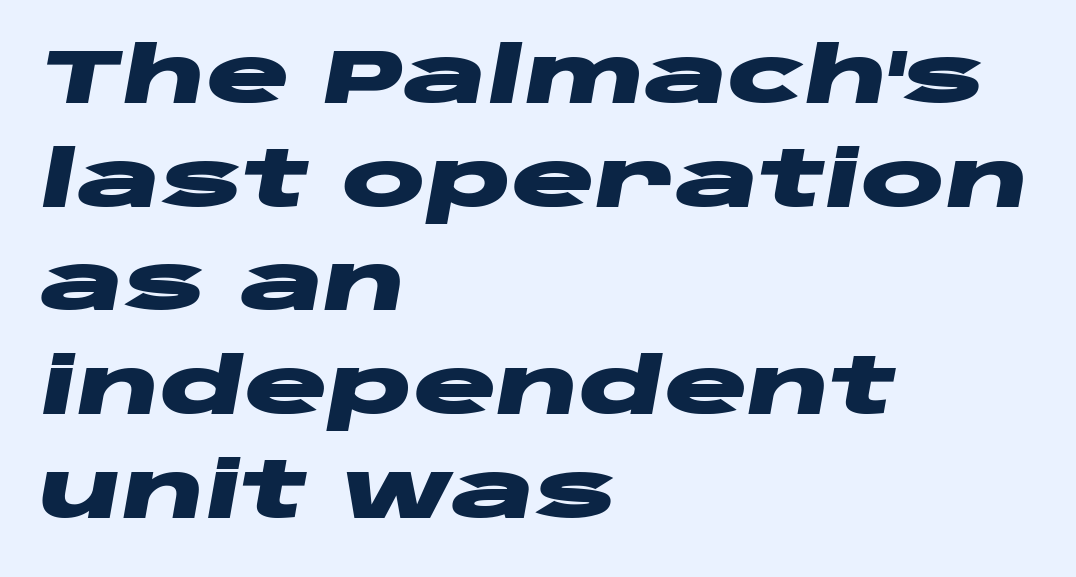
This sample uses an oblique cut, with every glyph tilted off the vertical. Just letters on the line, the space beneath them empty. If you drew a ruler down the left edge, every line would touch it. Spacing verdict: proportional, widths tailored to each character.
